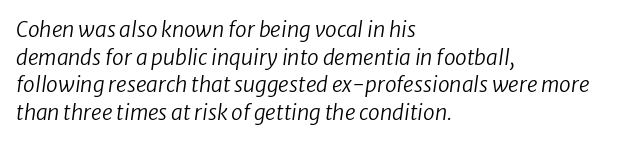
The image shows 21 px text type; set left-aligned, normal line spacing (1.32x), normal letter spacing, not underlined.
